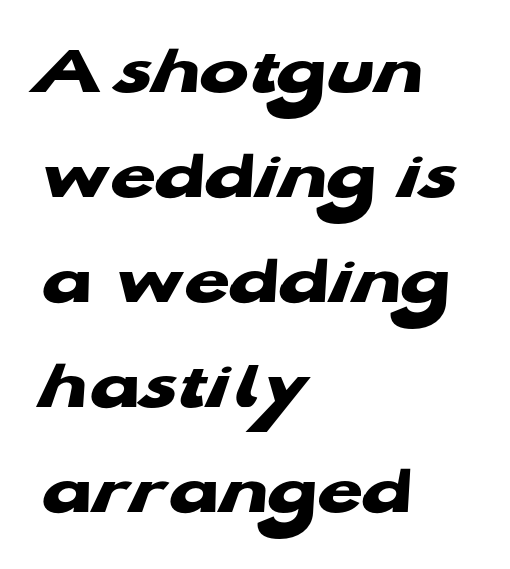
Thick stems and heavy bowls — unmistakably bold. Visually the block forms a straight wall on the left and a jagged coastline on the right. Words float on clear page, feet unadorned. Nothing sits at the stroke ends, so this counts as sans-serif. Rows of type keep a routine distance in the vertical direction. The type is set solid horizontally, with unmodified tracking.
